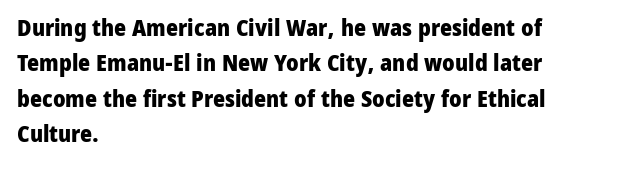
The strip under each line holds only bare page. The designer left line spacing at the default. Typeset ragged right — the left edge is the straight one. Heavy-handed strokes throughout: this text is bold.
